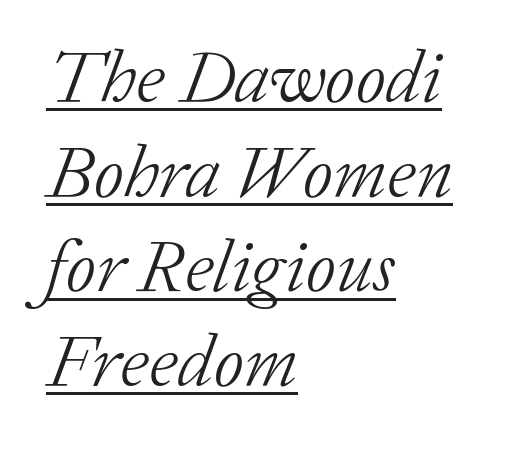
{"serif": "yes", "italic": "yes", "lean": "right", "slant_degrees": 20, "bold": "no", "weight": "light", "width": "normal", "stroke_contrast": "low", "x_height": "medium", "monospaced": "no", "underline": "yes", "align": "left", "line_spacing": "normal", "line_spacing_ratio": 1.28, "letter_spacing": "normal", "letter_spacing_em": 0.0, "glyph_px": 74}
